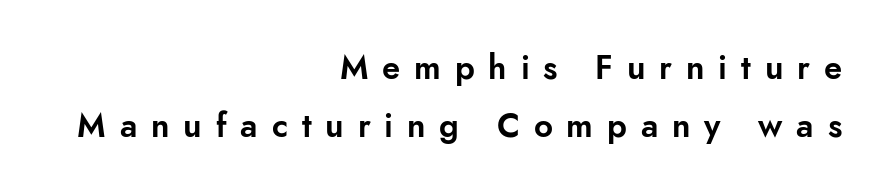
{"serif": "no", "italic": "no", "width": "normal", "stroke_contrast": "low", "x_height": "small", "monospaced": "no", "underline": "no", "align": "right", "line_spacing_ratio": 1.75, "letter_spacing": "wide", "letter_spacing_em": 0.42, "glyph_px": 33}
